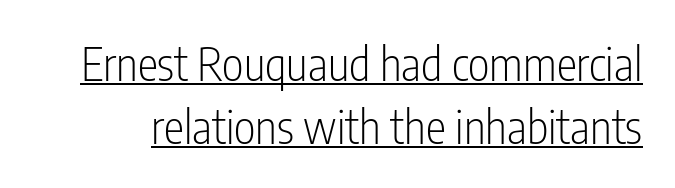
Q: Is the text bold? A: No.
Q: Is the text italic (slanted)? A: No, it is upright.
Q: Is the typeface a serif or a sans-serif typeface? A: Sans-serif.
Q: Is the text underlined? A: Yes.
Q: Is the spacing between letters normal or unusually wide? A: Normal.
Q: Is the spacing between lines tight, normal or loose? A: Normal.
Q: Width (condensed, normal, or wide)? A: Condensed.
Q: Stroke contrast? A: Low.
Q: x-height? A: Medium.
Q: Monospaced? A: No.
